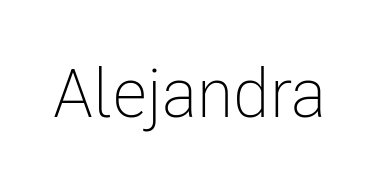
{"serif": "no", "italic": "no", "bold": "no", "weight": "light", "width": "condensed", "stroke_contrast": "low", "x_height": "medium", "monospaced": "no", "underline": "no", "letter_spacing": "normal", "letter_spacing_em": 0.0, "glyph_px": 68}
